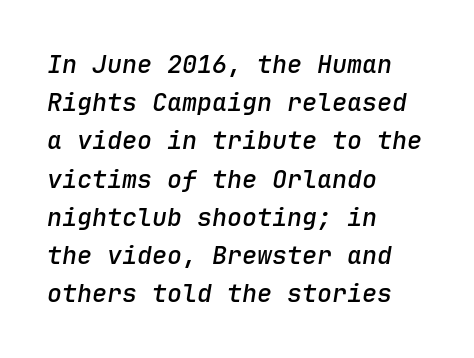
What weight is shown? A semibold, between regular and bold. The gap between lines stays unmarked. Reading down the column, the eye jumps a familiar distance to each next line. The letters sit at their default tracking, neither squeezed nor spread. Each line starts at the same left margin while the right side varies.
